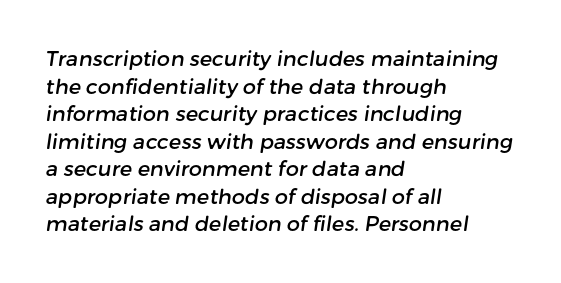
Q: Is the text underlined? A: No.
Q: How is the paragraph aligned? A: Left-aligned.
Q: Is the spacing between letters normal or unusually wide? A: Normal.
Q: Is the spacing between lines tight, normal or loose? A: Normal.
